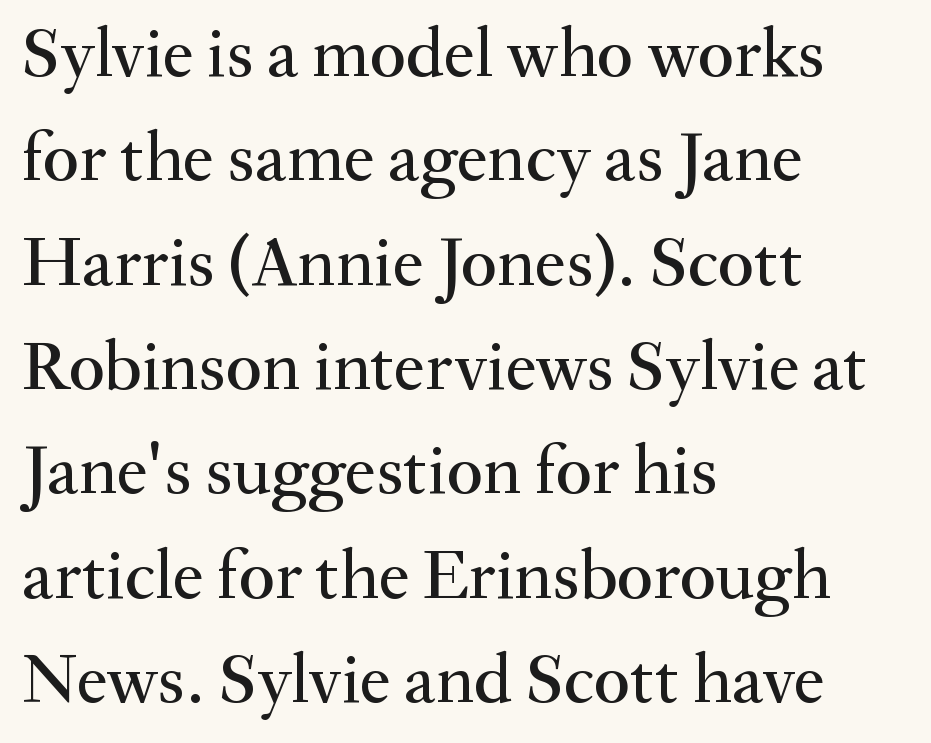
{"serif": "yes", "italic": "no", "width": "normal", "stroke_contrast": "medium", "x_height": "small", "monospaced": "no", "underline": "no", "align": "left", "line_spacing": "normal", "line_spacing_ratio": 1.47, "letter_spacing": "normal", "letter_spacing_em": 0.0, "glyph_px": 71}
